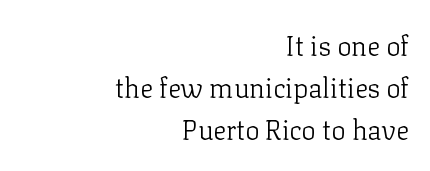
Each new line begins a customary step beneath the previous one. Any mark beneath the type? The region is blank. Each word holds together tightly as a unit, with standard inter-letter gaps. Unlike italic type, these characters show no tilt at all. Counters stay open thanks to moderate or lighter strokes. Every row of glyphs terminates at an identical x-position on the right.
